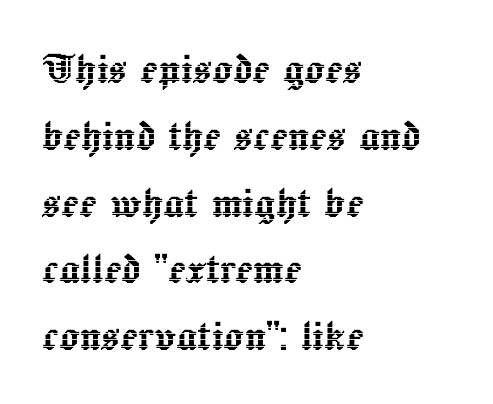
{"italic": "no", "width": "normal", "x_height": "medium", "monospaced": "no", "underline": "no", "align": "left", "line_spacing": "normal", "line_spacing_ratio": 1.31, "letter_spacing": "normal", "letter_spacing_em": 0.0, "glyph_px": 51}
